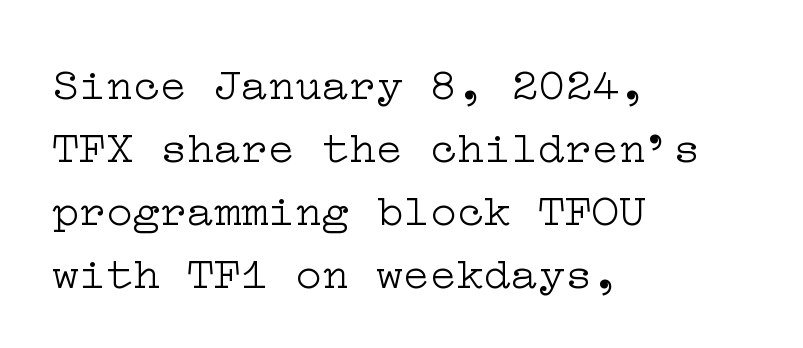
The image shows 45 px light, wide serif type, upright; set left-aligned, normal line spacing (1.4x), normal letter spacing, not underlined; low stroke contrast and a medium x-height.
